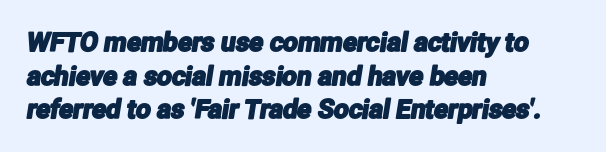
Q: Is the text underlined? A: No.
Q: How is the paragraph aligned? A: Left-aligned.
Q: Is the spacing between letters normal or unusually wide? A: Normal.
Q: Is the spacing between lines tight, normal or loose? A: Normal.
